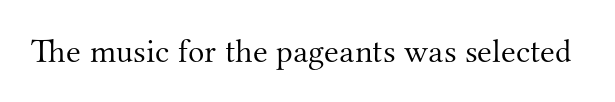
{"serif": "yes", "italic": "no", "bold": "no", "weight": "light", "width": "normal", "stroke_contrast": "medium", "x_height": "small", "monospaced": "no", "underline": "no", "letter_spacing": "normal", "letter_spacing_em": 0.0, "glyph_px": 34}
